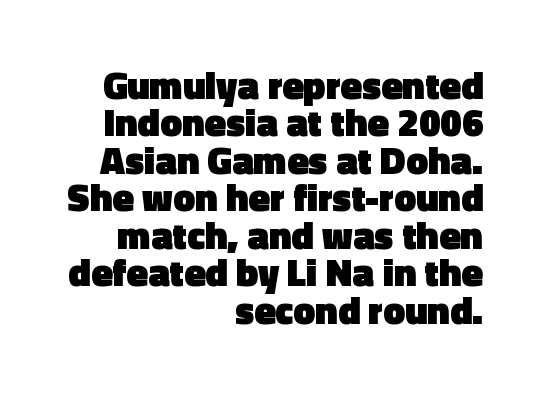
The strokes are fattened all the way to bold. Check where the strokes stop: nothing finishes them off — pure sans. Style check: upright. Visually the block forms a straight wall on the right and a jagged coastline on the left. Think of a printed novel: that variable character pitch is what you see here. Here the glyphs are tracked normally, forming tight word shapes.
